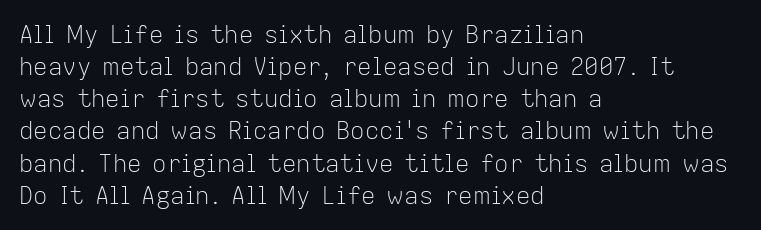
The strip under each line holds only bare page. You could call the tracking neutral — neither tight nor loose. Where is the straight margin? On the left. Upright lettering throughout. The weight tops out at a normal text grade.
